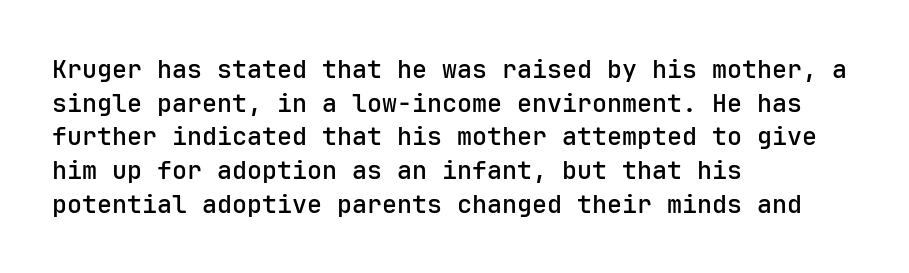
Q: Is the text bold? A: Semi-bold.
Q: Is the text italic (slanted)? A: No, it is upright.
Q: Is the text underlined? A: No.
Q: How is the paragraph aligned? A: Left-aligned.
Q: Is the spacing between letters normal or unusually wide? A: Normal.
Q: Is the spacing between lines tight, normal or loose? A: Normal.
